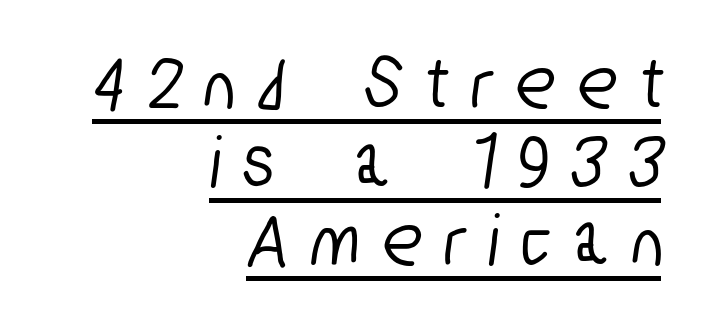
Q: Is the typeface a serif or a sans-serif typeface? A: Sans-serif.
Q: Is the text underlined? A: Yes.
Q: How is the paragraph aligned? A: Right-aligned.
Q: Is the spacing between letters normal or unusually wide? A: Unusually wide.
Q: Is the spacing between lines tight, normal or loose? A: Tight.
Q: Width (condensed, normal, or wide)? A: Condensed.
Q: Stroke contrast? A: Low.
Q: x-height? A: Medium.
Q: Monospaced? A: No.
